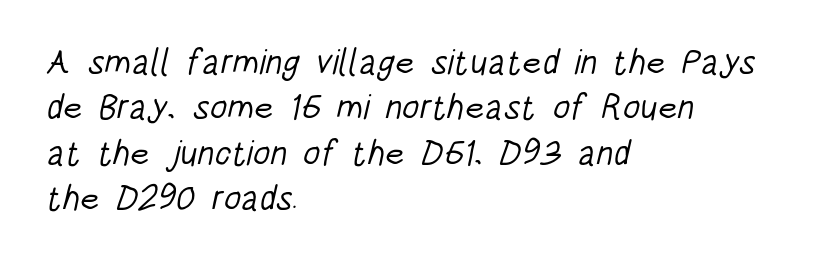
The image shows 35 px light, condensed sans-serif type; set left-aligned, normal line spacing (1.3x), normal letter spacing, not underlined; low stroke contrast and a large x-height.
